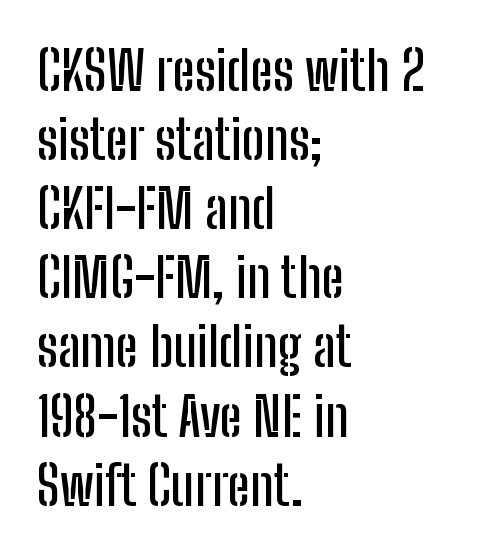
The image shows 54 px condensed sans-serif type, upright; set left-aligned, normal line spacing (1.28x), normal letter spacing, not underlined; low stroke contrast and a medium x-height.
